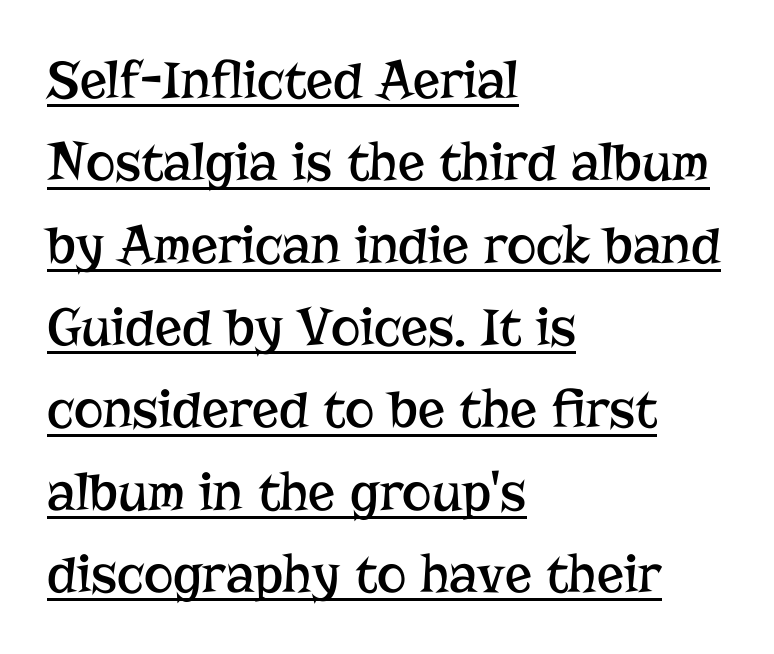
This is serif lettering, the kind often seen in printed books. The font's upright variant was chosen for this text. Caption: multi-line text, flush left, ragged right. Each letter keeps its own natural width here, so spacing adapts to shape. The rows are spaced the way most documents space them. Underlining? Definitely there.
